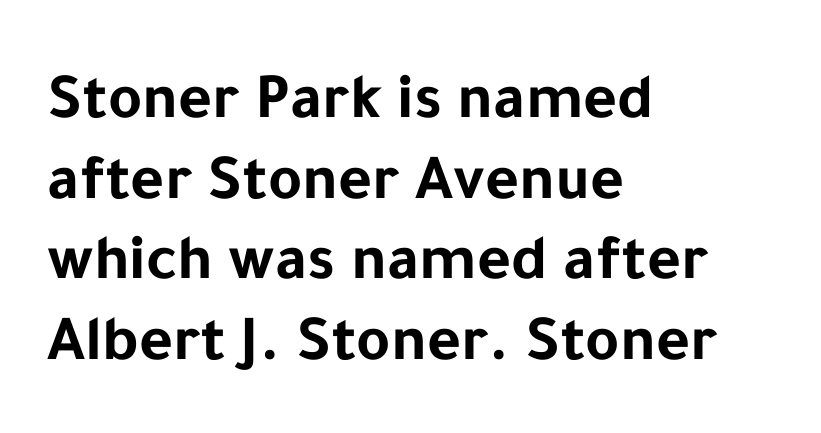
Q: Is the text bold? A: Yes.
Q: Is the text italic (slanted)? A: No, it is upright.
Q: Is the typeface a serif or a sans-serif typeface? A: Sans-serif.
Q: Is the text underlined? A: No.
Q: How is the paragraph aligned? A: Left-aligned.
Q: Is the spacing between letters normal or unusually wide? A: Normal.
Q: Width (condensed, normal, or wide)? A: Normal.
Q: Stroke contrast? A: Low.
Q: x-height? A: Medium.
Q: Monospaced? A: No.
